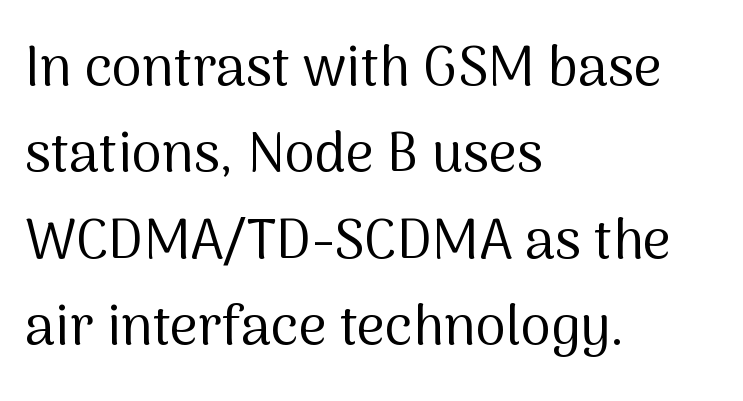
Q: Is the text bold? A: No.
Q: Is the text italic (slanted)? A: No, it is upright.
Q: Is the typeface a serif or a sans-serif typeface? A: Sans-serif.
Q: Is the text underlined? A: No.
Q: How is the paragraph aligned? A: Left-aligned.
Q: Is the spacing between letters normal or unusually wide? A: Normal.
Q: Is the spacing between lines tight, normal or loose? A: Normal.
Q: Width (condensed, normal, or wide)? A: Normal.
Q: Stroke contrast? A: Medium.
Q: x-height? A: Medium.
Q: Monospaced? A: No.
